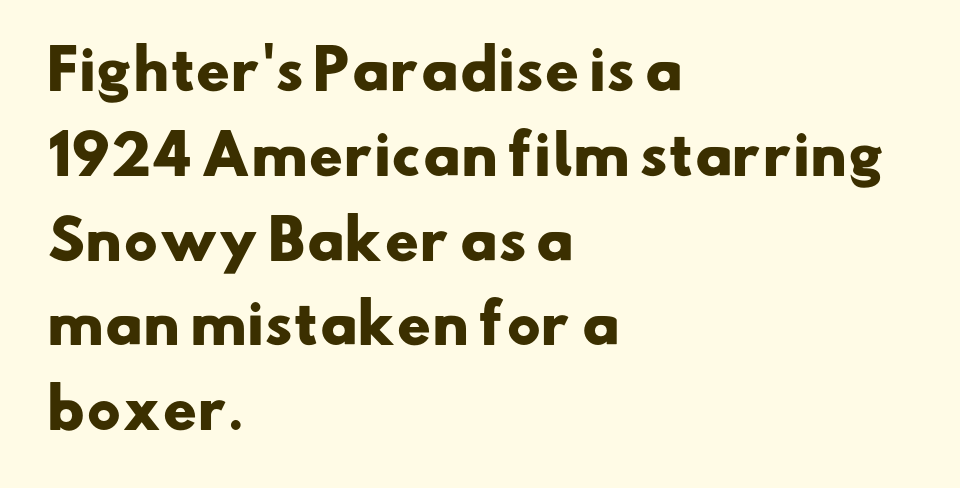
The image shows 53 px heavy, wide sans-serif type; set left-aligned, normal line spacing (1.6x), normal letter spacing, not underlined; low stroke contrast and a small x-height.
